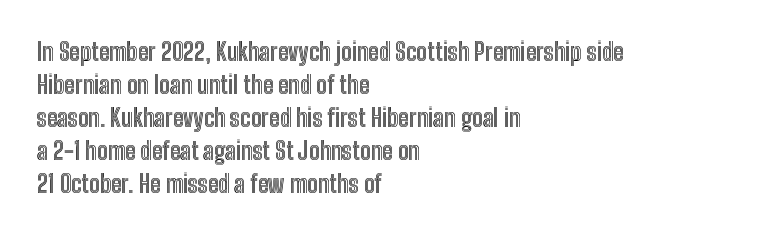
Q: Is the text italic (slanted)? A: No, it is upright.
Q: Is the text underlined? A: No.
Q: How is the paragraph aligned? A: Left-aligned.
Q: Is the spacing between letters normal or unusually wide? A: Normal.
Q: Is the spacing between lines tight, normal or loose? A: Normal.
